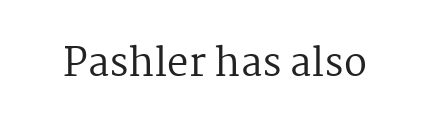
The image shows 38 px regular-weight serif type, upright; set normal letter spacing, not underlined; medium stroke contrast and a medium x-height.
